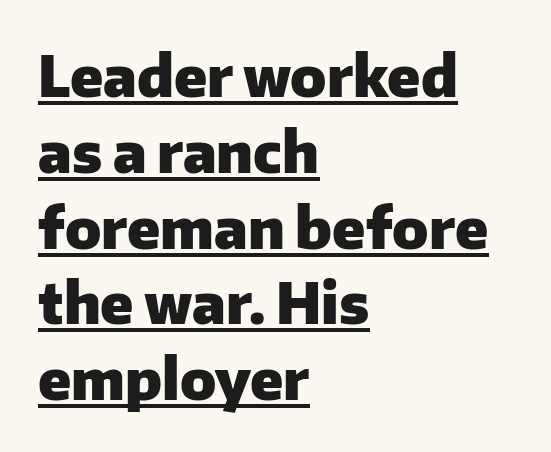
The image shows 57 px heavy sans-serif type, upright; set left-aligned, normal line spacing (1.33x), normal letter spacing, underlined; low stroke contrast and a medium x-height.
